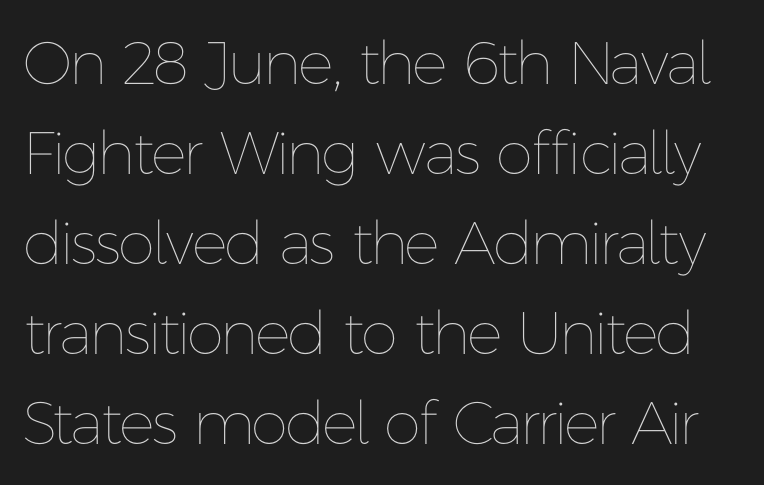
Q: Is the text bold? A: No.
Q: Is the text italic (slanted)? A: No, it is upright.
Q: Is the text underlined? A: No.
Q: Is the spacing between letters normal or unusually wide? A: Normal.
Q: Is the spacing between lines tight, normal or loose? A: Normal.
Q: Width (condensed, normal, or wide)? A: Normal.
Q: Stroke contrast? A: Low.
Q: x-height? A: Medium.
Q: Monospaced? A: No.
